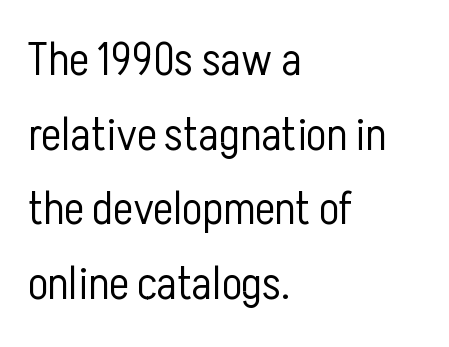
{"serif": "no", "italic": "no", "bold": "no", "weight": "light", "width": "condensed", "stroke_contrast": "low", "x_height": "medium", "monospaced": "no", "underline": "no", "align": "left", "line_spacing": "normal", "line_spacing_ratio": 1.59, "letter_spacing": "normal", "letter_spacing_em": 0.0, "glyph_px": 47}
